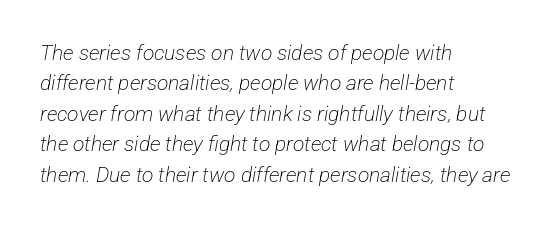
The image shows 21 px text type; set left-aligned, normal line spacing (1.45x), normal letter spacing, not underlined.
